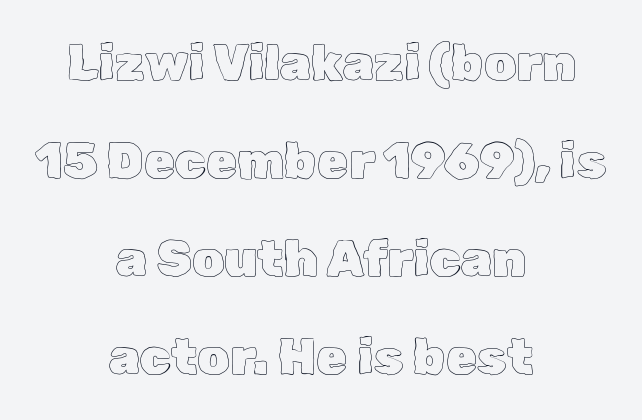
Q: Is the text italic (slanted)? A: No, it is upright.
Q: Is the text underlined? A: No.
Q: How is the paragraph aligned? A: Centered.
Q: Is the spacing between letters normal or unusually wide? A: Normal.
Q: Is the spacing between lines tight, normal or loose? A: Loose.
Q: Width (condensed, normal, or wide)? A: Normal.
Q: x-height? A: Medium.
Q: Monospaced? A: No.
